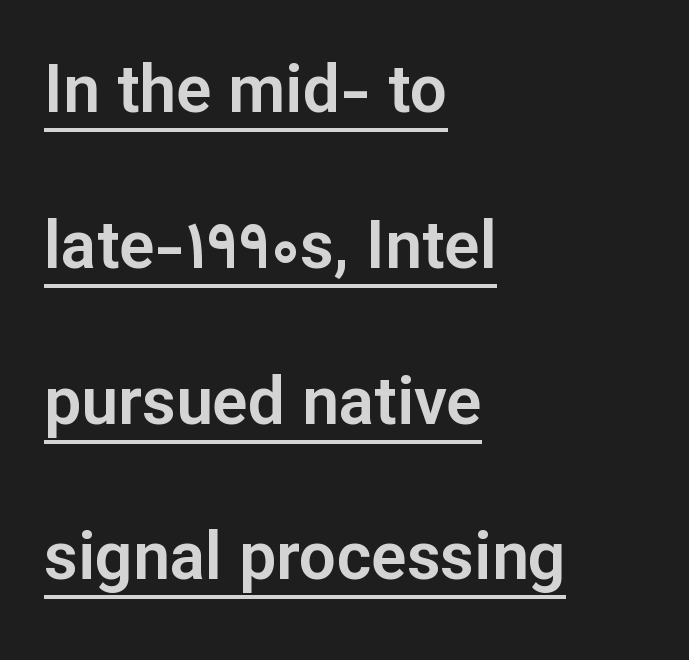
{"serif": "no", "italic": "no", "width": "normal", "stroke_contrast": "low", "x_height": "medium", "monospaced": "no", "underline": "yes", "align": "left", "line_spacing": "loose", "line_spacing_ratio": 2.36, "letter_spacing": "normal", "letter_spacing_em": 0.0, "glyph_px": 66}
